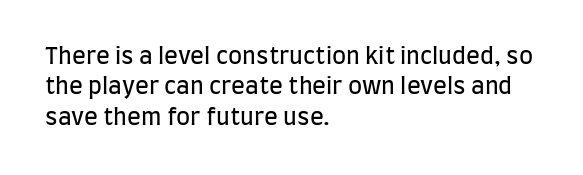
The image shows 23 px text type, upright; set left-aligned, normal line spacing (1.32x), normal letter spacing, not underlined.
